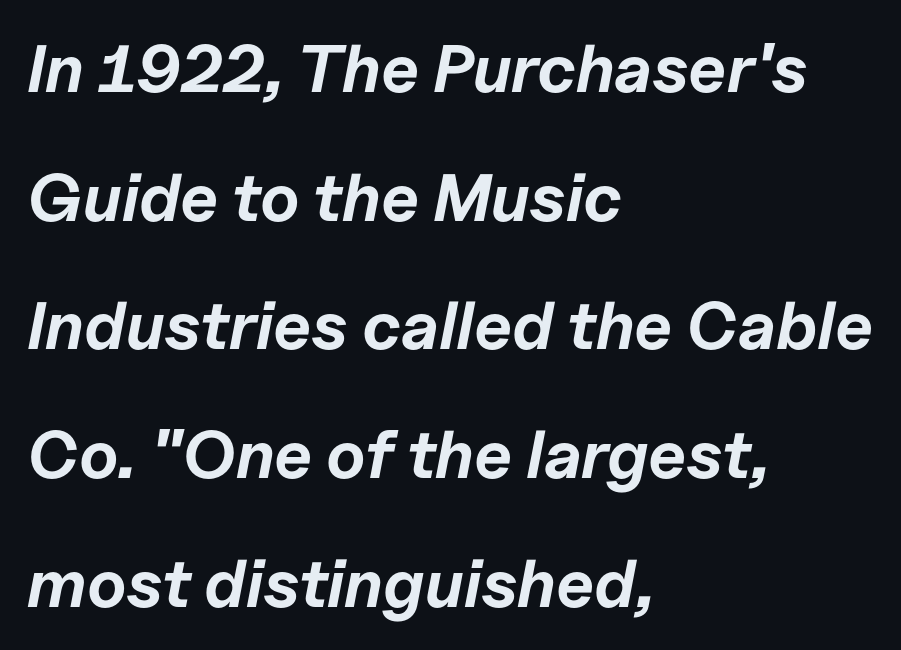
The image shows 67 px bold type, italic (leaning right); set left-aligned, loose line spacing (1.92x), normal letter spacing, not underlined; low stroke contrast and a medium x-height.
